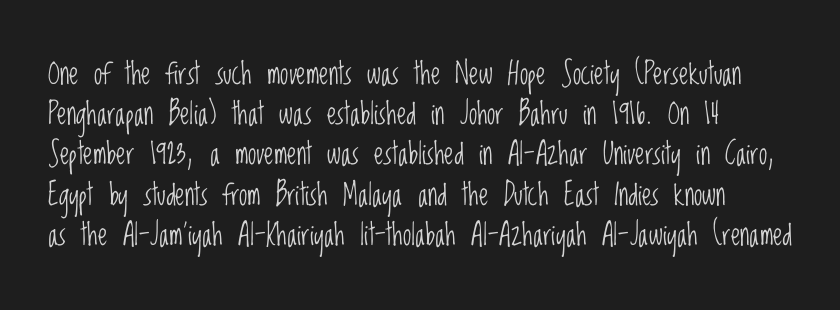
The area under the type is left untouched. The passage shown is typed in a proportional face where columns would drift. A normal amount of white space separates one row of letters from the next. Compared with a typical body face, this is equally light or lighter still. Is there any slant? The stems are plumb. Standard letterfit; no display-style spreading of the glyphs.
